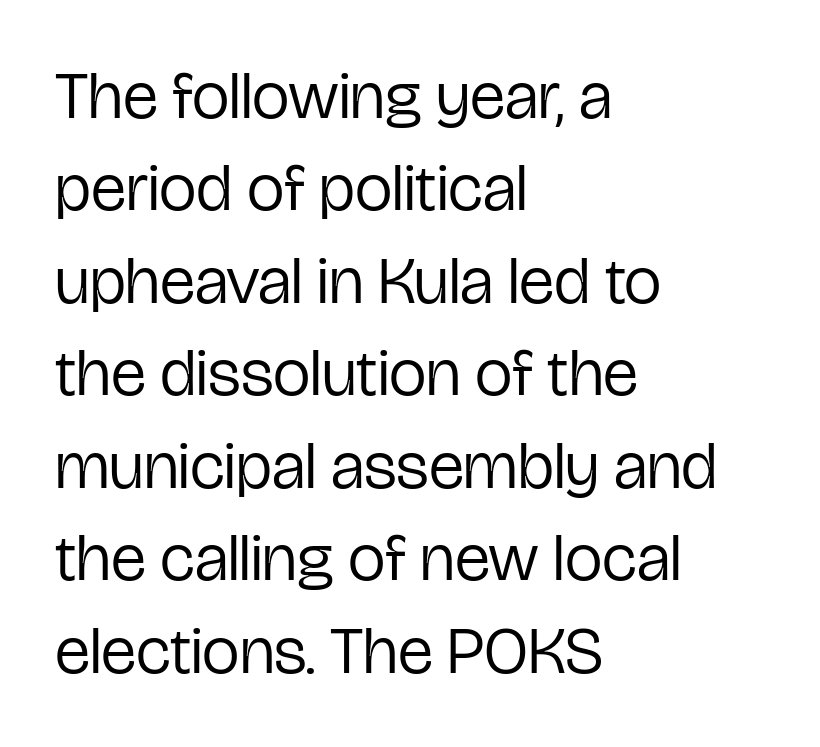
{"serif": "no", "italic": "no", "bold": "no", "weight": "regular", "width": "condensed", "stroke_contrast": "low", "x_height": "medium", "monospaced": "no", "underline": "no", "align": "left", "line_spacing": "normal", "line_spacing_ratio": 1.38, "letter_spacing": "normal", "letter_spacing_em": 0.0, "glyph_px": 67}
